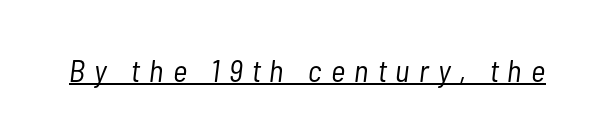
{"italic": "yes", "lean": "right", "slant_degrees": 7, "bold": "no", "weight": "light", "width": "condensed", "stroke_contrast": "low", "x_height": "medium", "monospaced": "no", "underline": "yes", "letter_spacing": "wide", "letter_spacing_em": 0.3, "glyph_px": 31}
